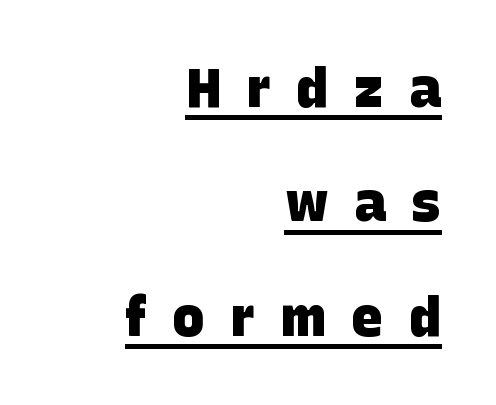
{"serif": "no", "bold": "yes", "weight": "heavy", "width": "normal", "stroke_contrast": "low", "x_height": "large", "monospaced": "no", "underline": "yes", "align": "right", "line_spacing": "loose", "line_spacing_ratio": 2.12, "letter_spacing": "wide", "letter_spacing_em": 0.47, "glyph_px": 54}
